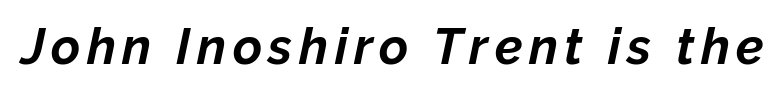
The image shows 50 px bold type, italic (leaning right); set not underlined; low stroke contrast and a medium x-height.
